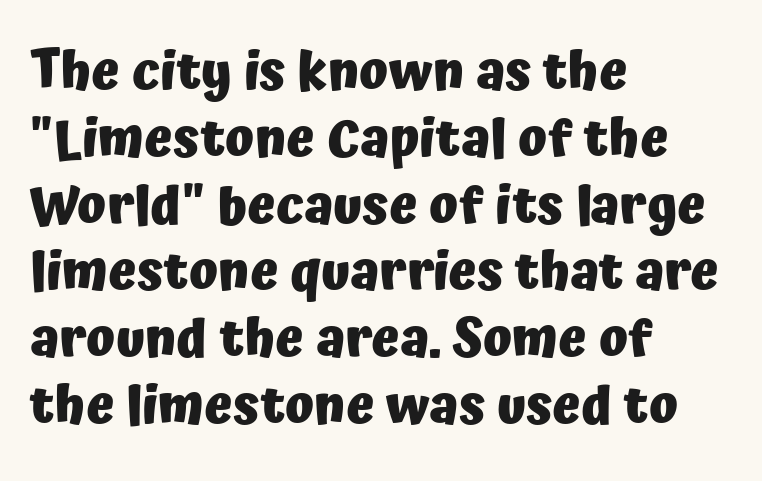
Successive baselines arrive at the customary interval. These lines keep a tight, regular rhythm from letter to letter. Visually the block forms a straight wall on the left and a jagged coastline on the right. Italic? Not at all — the glyphs are vertical. Serifs: no, the terminals of the letterforms are clean.
